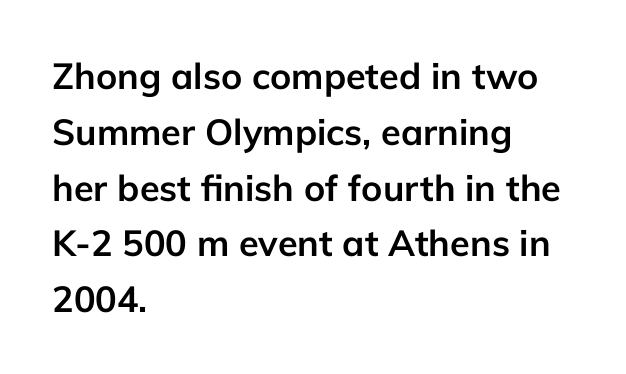
Proportional: the letters do not fall into vertical columns. Students, observe: this is what conventionally led text looks like. The font family rendered here belongs to the sans-serif group. This rendering uses left alignment, leaving the right contour irregular. The line texture is even and compact thanks to regular tracking. Characters remain perfectly vertical along every line.
